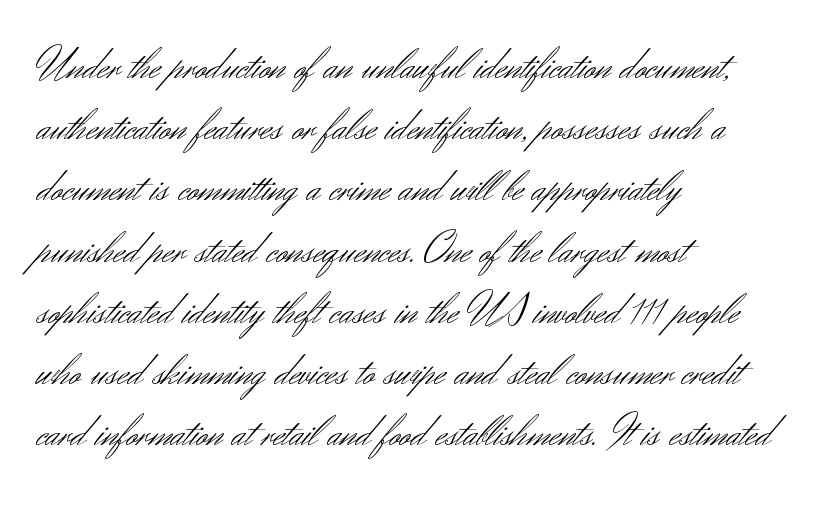
Q: Is the text bold? A: No.
Q: Is the text italic (slanted)? A: Yes.
Q: Is the typeface a serif or a sans-serif typeface? A: Sans-serif.
Q: Is the text underlined? A: No.
Q: How is the paragraph aligned? A: Left-aligned.
Q: Is the spacing between letters normal or unusually wide? A: Normal.
Q: Is the spacing between lines tight, normal or loose? A: Normal.
Q: Width (condensed, normal, or wide)? A: Normal.
Q: Stroke contrast? A: Medium.
Q: x-height? A: Small.
Q: Monospaced? A: No.
